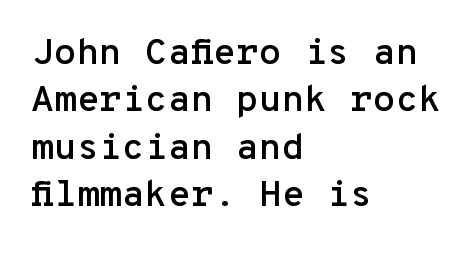
This rendering uses left alignment, leaving the right contour irregular. Beneath every word, the page is bare. The passage shown is typeset with a sans-serif family. Each word holds together tightly as a unit, with standard inter-letter gaps.
